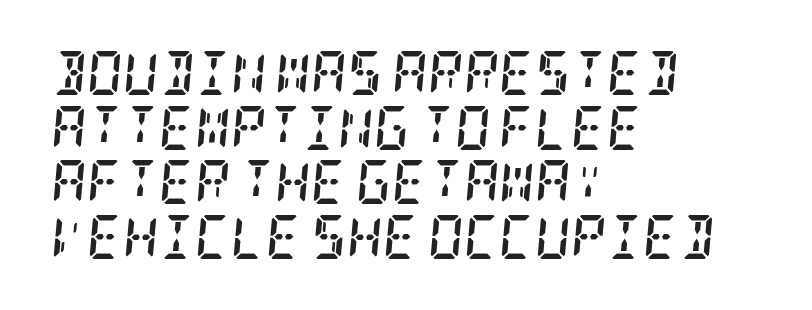
{"serif": "yes", "italic": "yes", "lean": "right", "slant_degrees": 5, "bold": "yes", "weight": "semibold", "width": "condensed", "stroke_contrast": "low", "x_height": "large", "underline": "no", "align": "left", "line_spacing_ratio": 1.24, "letter_spacing": "normal", "letter_spacing_em": 0.0, "glyph_px": 44}
